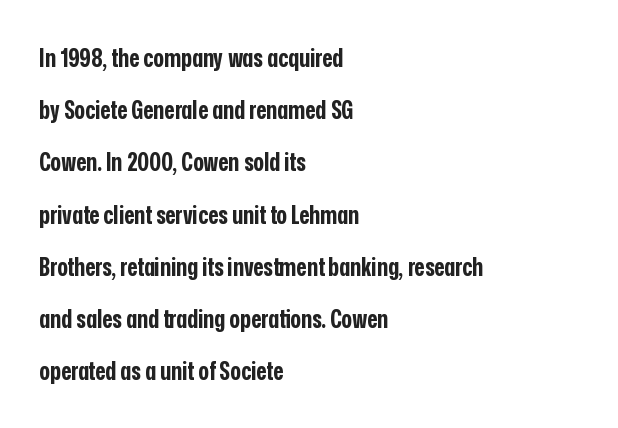
The image shows 25 px bold type, upright; set left-aligned, loose line spacing (2.09x), normal letter spacing, not underlined.
